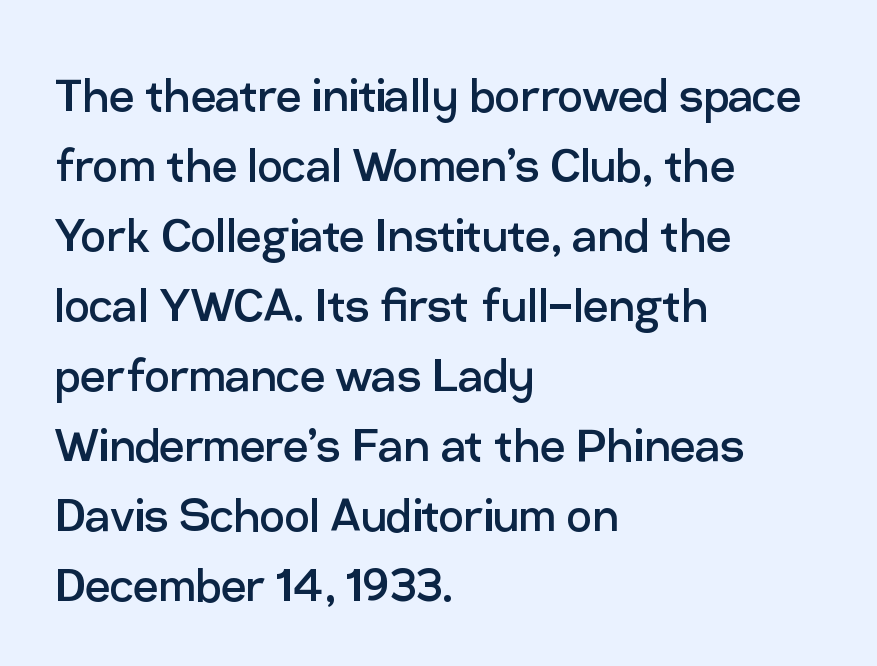
A typesetter would call this proportional, since set widths differ per character. A normal amount of white space separates one row of letters from the next. The glyphs are unaccompanied by any horizontal stroke below them. The font is comparable to plain body text, perhaps lighter. The letters carry no serifs — their stems end cleanly without finishing strokes.
